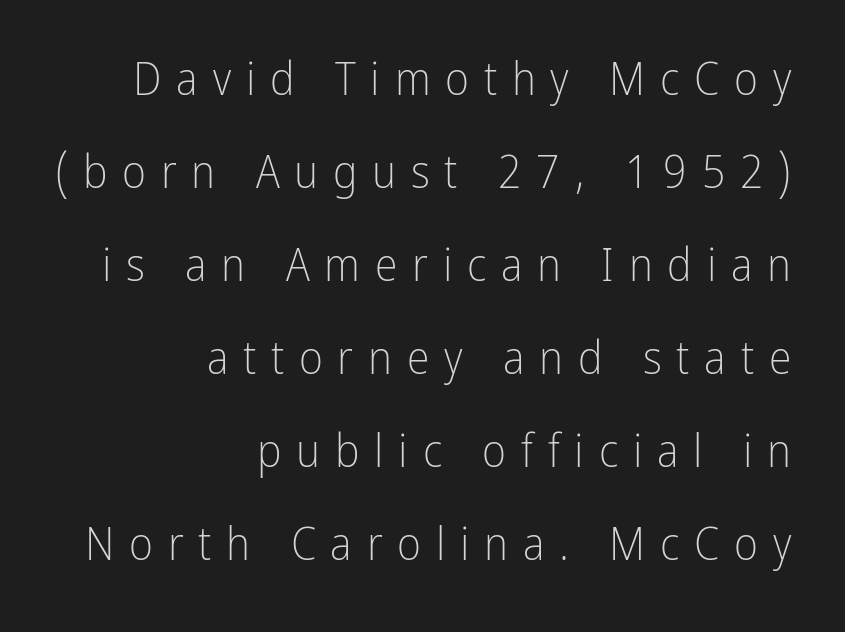
The image shows 46 px light, condensed sans-serif type, upright; set right-aligned, loose line spacing (2.02x), unusually wide letter spacing (+0.32 em), not underlined; low stroke contrast and a medium x-height.
